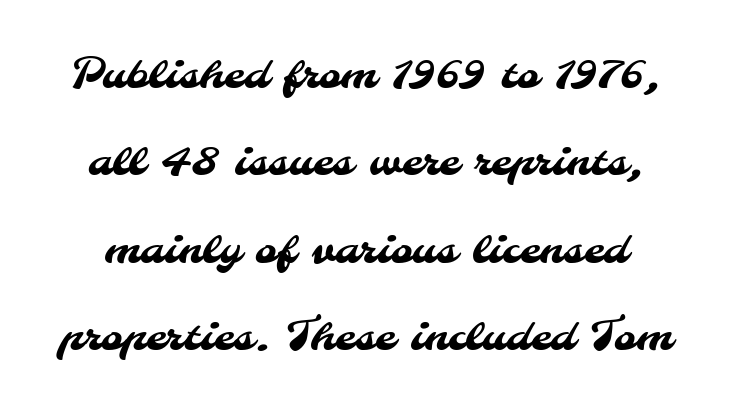
{"serif": "no", "width": "normal", "stroke_contrast": "medium", "x_height": "small", "monospaced": "no", "underline": "no", "line_spacing": "loose", "line_spacing_ratio": 2.08, "letter_spacing": "normal", "letter_spacing_em": 0.0, "glyph_px": 42}
